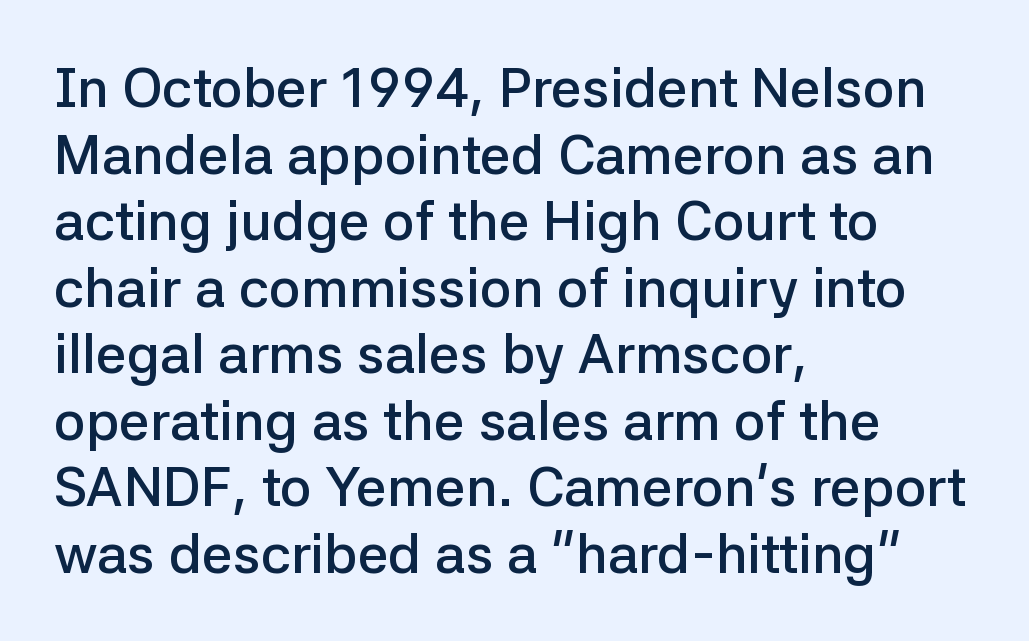
The image shows 55 px semibold sans-serif type, upright; set left-aligned, line spacing 1.21x, normal letter spacing, not underlined; low stroke contrast and a medium x-height.
